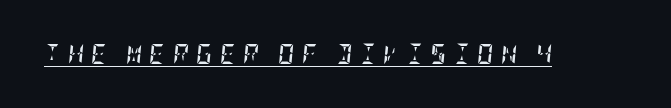
The image shows 20 px bold type, italic (leaning right); set unusually wide letter spacing (+0.36 em), underlined.
